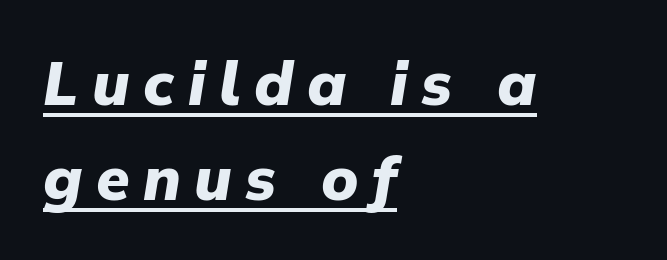
Looks like regular typesetting: each glyph gets only the width it needs. The rendering uses the underline text-decoration. Caption: expanded tracking, letters set apart. The lines sit at an ordinary, default distance from one another. Bold? Absolutely — the strokes are thick and heavy.
